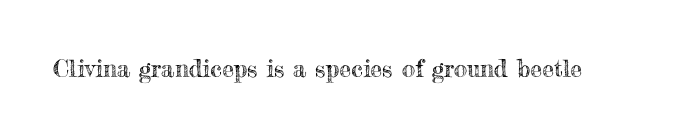
{"italic": "no", "underline": "no", "letter_spacing": "normal", "letter_spacing_em": 0.0, "glyph_px": 24}
